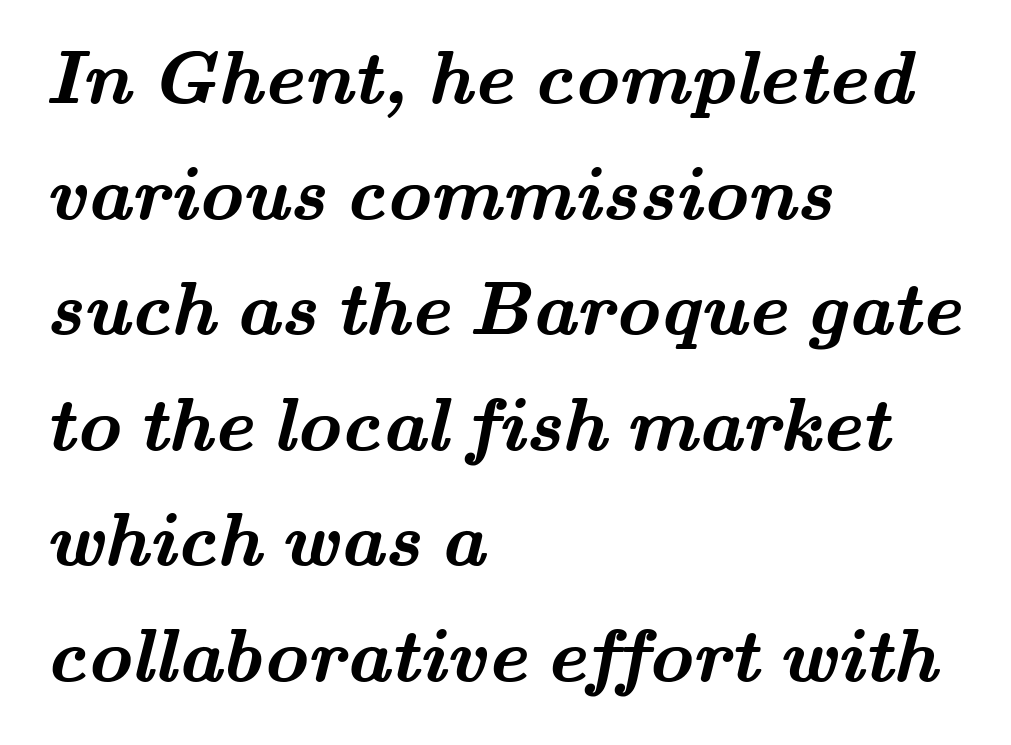
{"serif": "yes", "bold": "yes", "weight": "semibold", "width": "wide", "stroke_contrast": "medium", "x_height": "small", "monospaced": "no", "underline": "no", "align": "left", "line_spacing": "normal", "line_spacing_ratio": 1.52, "letter_spacing": "normal", "letter_spacing_em": 0.0, "glyph_px": 76}
